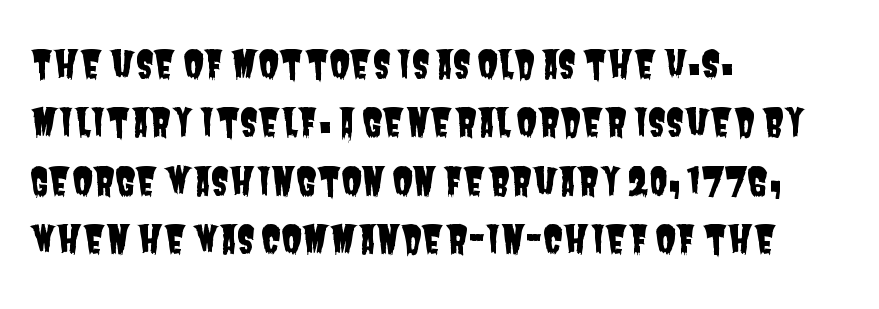
Q: Is the typeface a serif or a sans-serif typeface? A: Sans-serif.
Q: Is the text underlined? A: No.
Q: How is the paragraph aligned? A: Left-aligned.
Q: Is the spacing between letters normal or unusually wide? A: Normal.
Q: Is the spacing between lines tight, normal or loose? A: Normal.
Q: Width (condensed, normal, or wide)? A: Condensed.
Q: Stroke contrast? A: Low.
Q: x-height? A: Large.
Q: Monospaced? A: No.
